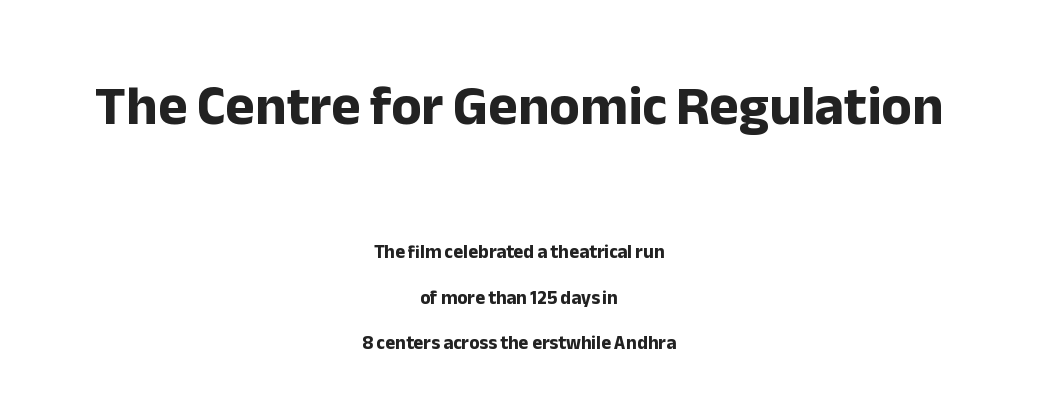
The image shows 56 px bold sans-serif type, upright; set centered, loose line spacing (2.41x), normal letter spacing, not underlined; the first (top) block is 2.95x larger; low stroke contrast and a medium x-height.
